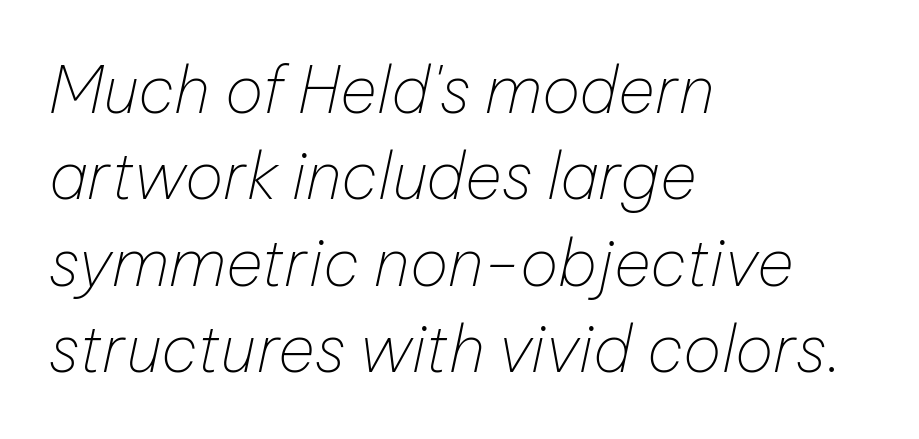
The image shows 64 px thin type, italic (leaning right); set left-aligned, normal line spacing (1.35x), normal letter spacing, not underlined; low stroke contrast and a medium x-height.
